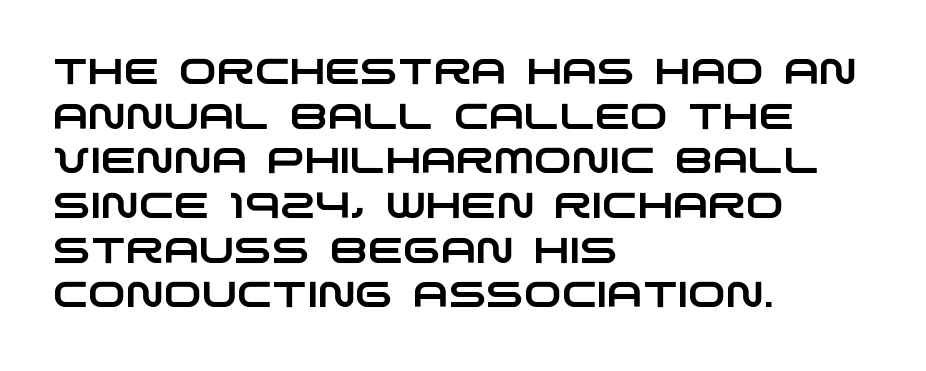
Beneath every word, the page is bare. Horizontal alignment here is leftward, the default for most running prose. A typesetter would call this zero additional tracking. To sum up the face: it is a sans, with no serifs. Each letter keeps its own natural width here, so spacing adapts to shape.
